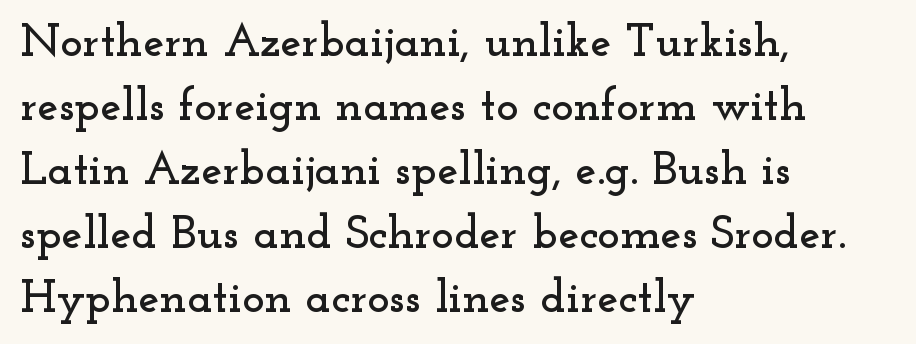
Left-aligned paragraph, ragged on the right. Vertical strokes here are truly vertical. Regarding serifs, this sample has them. Each new line begins a customary step beneath the previous one. Looks like regular typesetting: each glyph gets only the width it needs.
